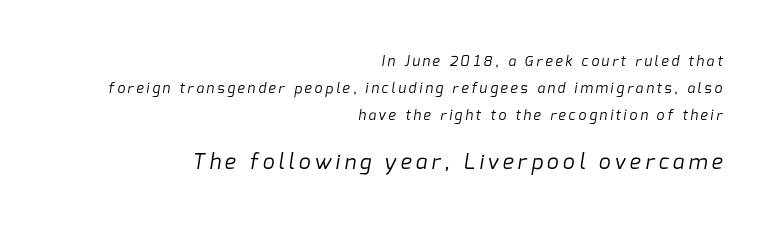
The image shows 21 px text type; set right-aligned, loose line spacing (1.93x), unusually wide letter spacing (+0.2 em), not underlined; the second (bottom) block is 1.5x larger.
